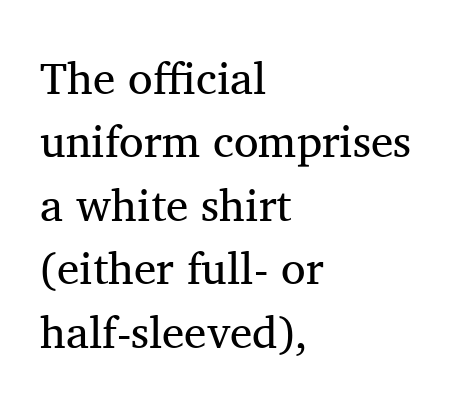
{"serif": "yes", "italic": "no", "bold": "no", "weight": "regular", "width": "normal", "stroke_contrast": "medium", "x_height": "medium", "monospaced": "no", "underline": "no", "align": "left", "line_spacing": "normal", "line_spacing_ratio": 1.41, "letter_spacing": "normal", "letter_spacing_em": 0.0, "glyph_px": 45}
